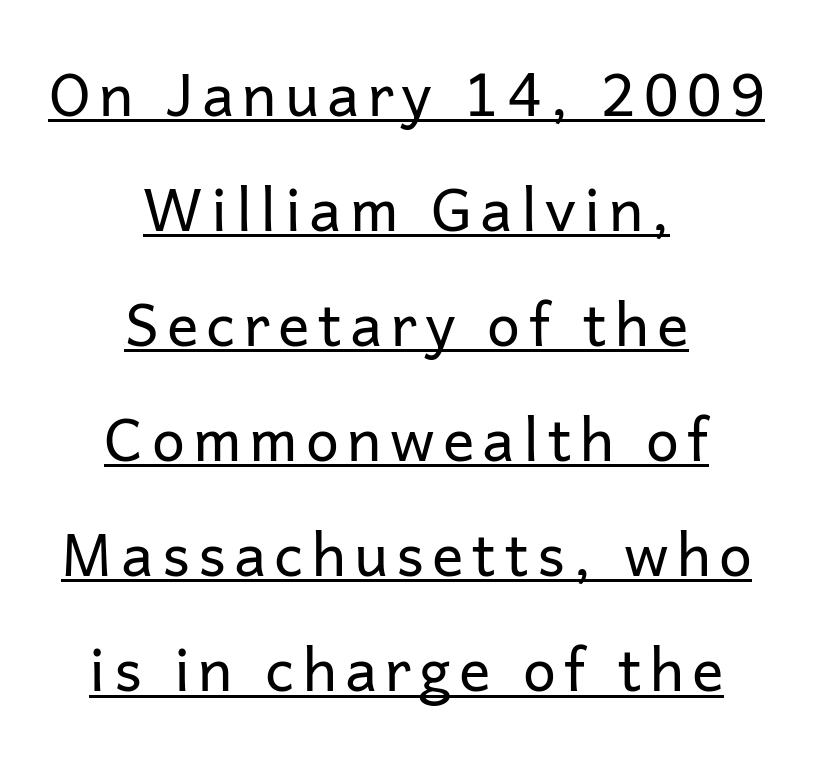
Emphasis is given by a line drawn under the lettering. These lines stand farther apart than default settings would place them. Tall strokes in this sample are plumb rather than angled. Bold? No — there's no thickening of the strokes. Does the type have serifs? No, each stem ends abruptly. You could not count columns in this text — the font is proportionally spaced.
